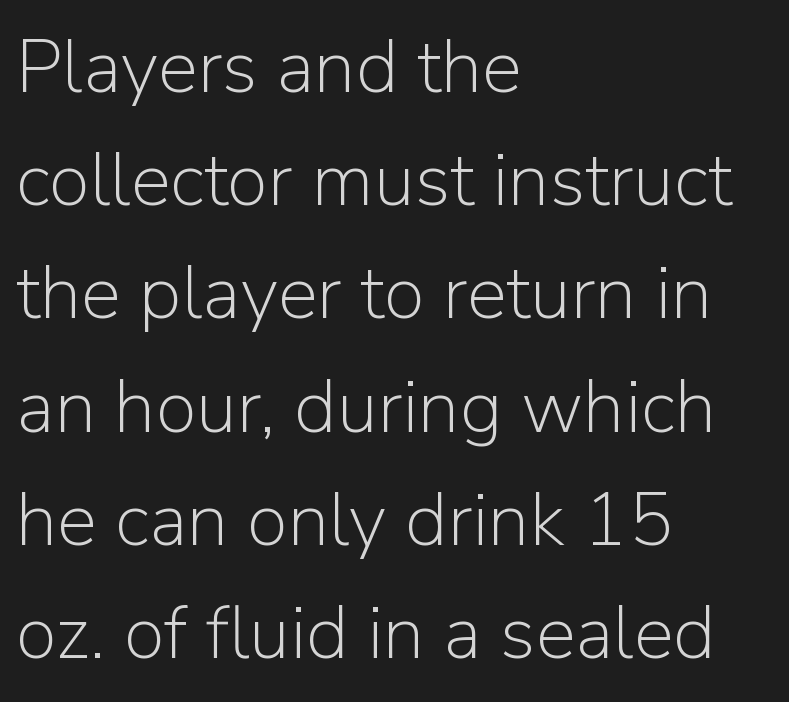
Default kerning and tracking; the words read as compact shapes. Notice how the passage keeps a crisp vertical edge on the left only. The specimen reads as upright at a glance. The font sits on the lighter half of the weight spectrum, regular included. Any mark beneath the type? The region is blank. These lines are composed in type without serifs.
